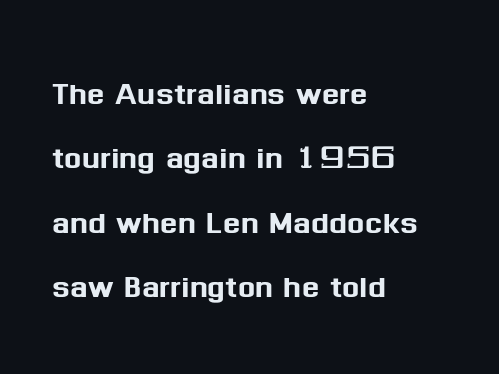
Rendered with straight, roman letterforms. The face used here is proportionally spaced, like ordinary book or web type. Alignment: flush left. The face used here is a sans, in the tradition of grotesques and geometrics. A bare baseline throughout the passage. Regular leading.
